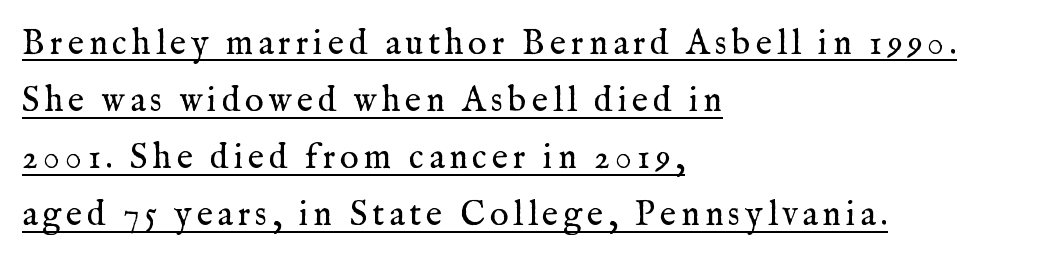
{"serif": "yes", "italic": "no", "bold": "no", "weight": "regular", "width": "normal", "stroke_contrast": "medium", "x_height": "medium", "monospaced": "no", "underline": "yes", "align": "left", "line_spacing": "normal", "line_spacing_ratio": 1.63, "glyph_px": 35}
